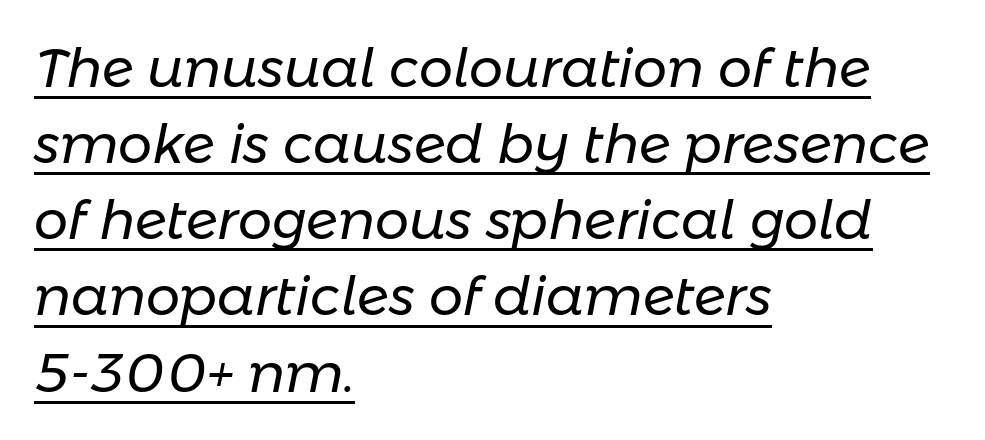
Q: Is the text bold? A: No.
Q: Is the text italic (slanted)? A: Yes, it leans right by about 11 degrees.
Q: Is the text underlined? A: Yes.
Q: How is the paragraph aligned? A: Left-aligned.
Q: Is the spacing between letters normal or unusually wide? A: Normal.
Q: Is the spacing between lines tight, normal or loose? A: Normal.
Q: Width (condensed, normal, or wide)? A: Normal.
Q: Stroke contrast? A: Low.
Q: x-height? A: Medium.
Q: Monospaced? A: No.
